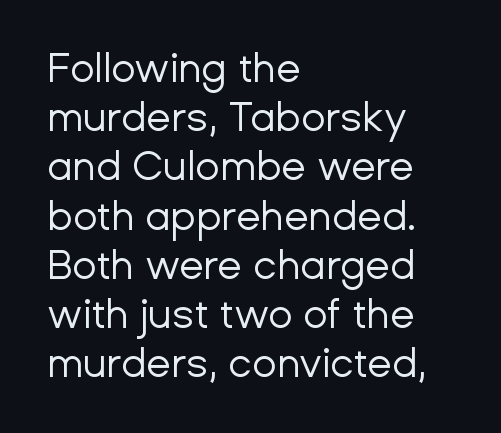
Character widths vary here, with narrow letters taking less room than wide ones. Typeset ragged right — the left edge is the straight one. Stroke mass is kept to a normal reading level or below. Anything drawn beneath the words? Only blank space. This is the regular roman posture of the typeface. Check where the strokes stop: nothing finishes them off — pure sans.
